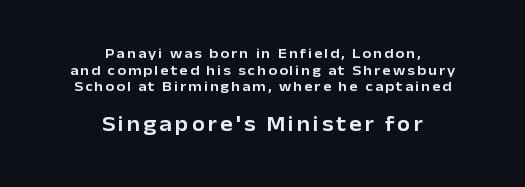
{"italic": "no", "underline": "no", "align": "center", "line_spacing_ratio": 1.18, "larger_block": "second", "size_ratio": 1.5, "glyph_px": 21}
